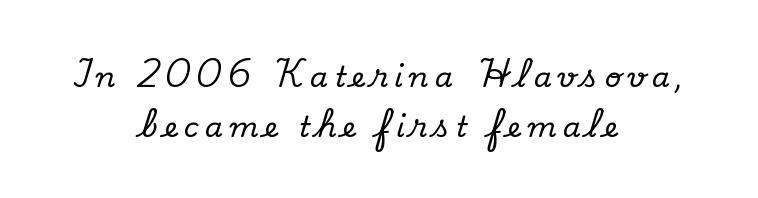
The image shows 29 px serif type; set centered, line spacing 1.74x, unusually wide letter spacing (+0.22 em), not underlined; low stroke contrast and a small x-height.
